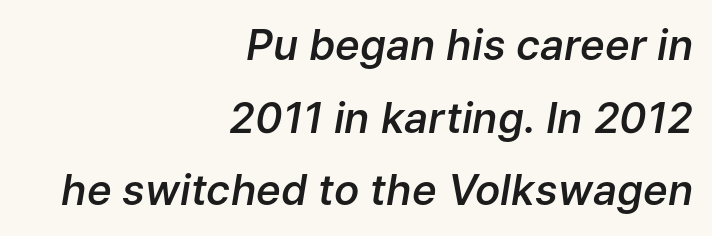
Q: Is the text bold? A: Semi-bold.
Q: Is the text italic (slanted)? A: Yes, it leans right by about 9 degrees.
Q: Is the text underlined? A: No.
Q: How is the paragraph aligned? A: Right-aligned.
Q: Is the spacing between letters normal or unusually wide? A: Normal.
Q: Width (condensed, normal, or wide)? A: Normal.
Q: Stroke contrast? A: Low.
Q: x-height? A: Medium.
Q: Monospaced? A: No.
